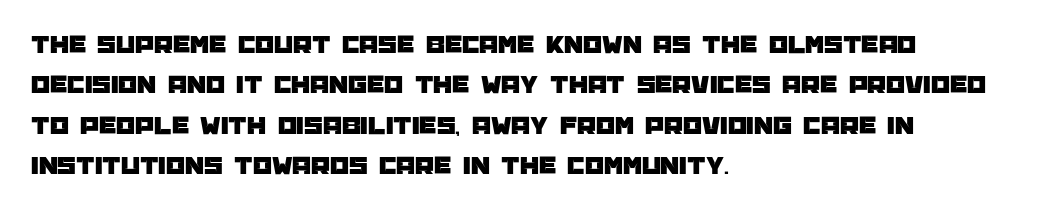
{"italic": "no", "underline": "no", "align": "left", "line_spacing": "normal", "line_spacing_ratio": 1.5, "letter_spacing": "normal", "letter_spacing_em": 0.0, "glyph_px": 27}
